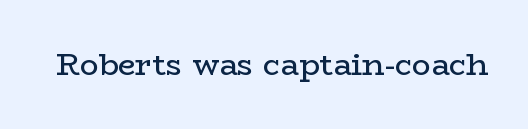
Character widths vary here, with narrow letters taking less room than wide ones. Only glyphs here, with clear space below each row. Little horizontal feet cap the strokes, marking this as serif type. Posture: vertical.
